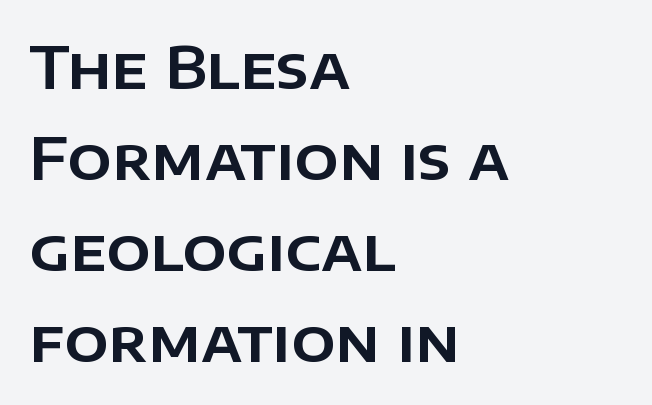
{"serif": "no", "italic": "no", "width": "normal", "stroke_contrast": "low", "x_height": "large", "monospaced": "no", "underline": "no", "align": "left", "line_spacing": "normal", "line_spacing_ratio": 1.57, "letter_spacing": "normal", "letter_spacing_em": 0.0, "glyph_px": 58}
